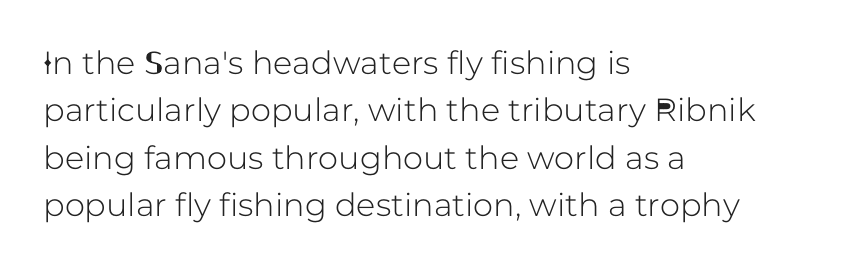
Q: Is the text italic (slanted)? A: No, it is upright.
Q: Is the typeface a serif or a sans-serif typeface? A: Sans-serif.
Q: Is the text underlined? A: No.
Q: How is the paragraph aligned? A: Left-aligned.
Q: Is the spacing between letters normal or unusually wide? A: Normal.
Q: Is the spacing between lines tight, normal or loose? A: Normal.
Q: Width (condensed, normal, or wide)? A: Normal.
Q: Stroke contrast? A: Low.
Q: x-height? A: Medium.
Q: Monospaced? A: No.
